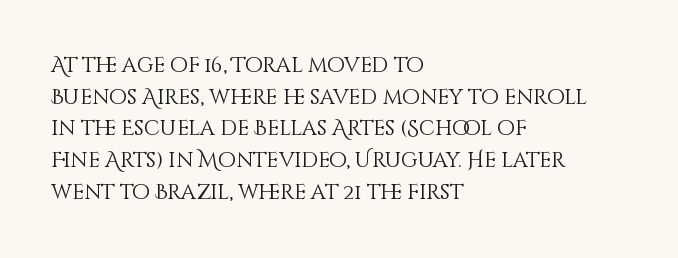
The image shows 21 px text type, upright; set left-aligned, normal line spacing (1.51x), normal letter spacing, not underlined.
